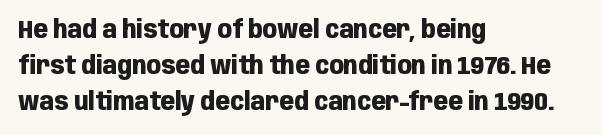
The vertical gap from one line to the next is medium. In terms of posture, this sample is upright. Look at the stroke-to-counter ratio: heavy, a bold. Clear beneath every line of the passage. Casual observation: everything's shoved over to the left. You could call the tracking neutral — neither tight nor loose.
